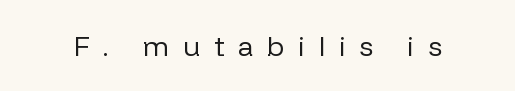
The characters display no serif detailing; their extremities are plain. Posture: straight, roman, zero tilt. Characters follow at a spacing far wider than the type designer built in. The letters advance in unequal steps, a hallmark of proportional type. Weight: regular or lighter.
